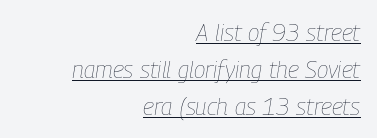
{"italic": "yes", "lean": "right", "slant_degrees": 9, "bold": "no", "underline": "yes", "align": "right", "line_spacing": "normal", "line_spacing_ratio": 1.54, "letter_spacing": "normal", "letter_spacing_em": 0.0, "glyph_px": 24}
